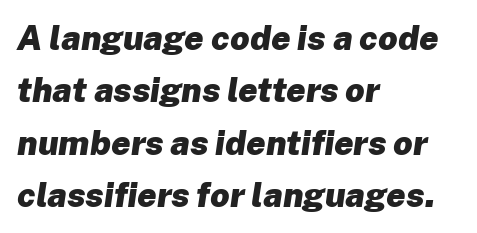
Q: Is the text bold? A: Yes.
Q: Is the text italic (slanted)? A: Yes, it leans right by about 8 degrees.
Q: Is the text underlined? A: No.
Q: How is the paragraph aligned? A: Left-aligned.
Q: Is the spacing between letters normal or unusually wide? A: Normal.
Q: Is the spacing between lines tight, normal or loose? A: Normal.
Q: Width (condensed, normal, or wide)? A: Normal.
Q: Stroke contrast? A: Low.
Q: x-height? A: Medium.
Q: Monospaced? A: No.
